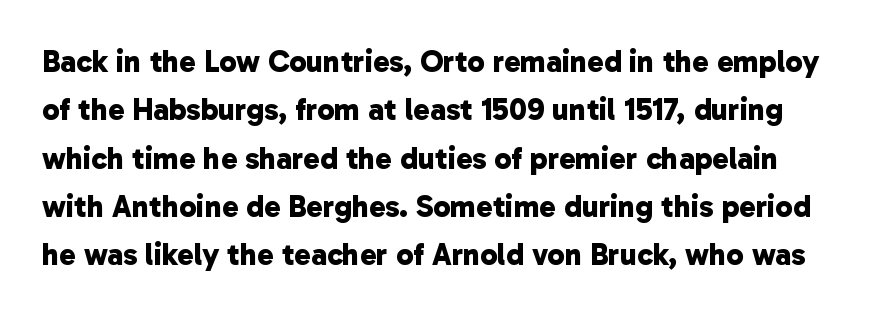
{"serif": "no", "bold": "yes", "weight": "bold", "width": "normal", "stroke_contrast": "low", "x_height": "medium", "monospaced": "no", "underline": "no", "line_spacing": "normal", "line_spacing_ratio": 1.56, "letter_spacing": "normal", "letter_spacing_em": 0.0, "glyph_px": 31}
